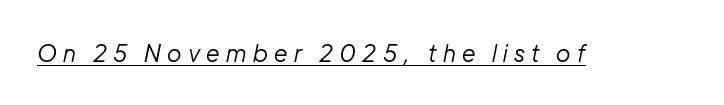
Q: Is the text bold? A: No.
Q: Is the text italic (slanted)? A: Yes, it leans right by about 12 degrees.
Q: Is the text underlined? A: Yes.
Q: Is the spacing between letters normal or unusually wide? A: Unusually wide.
